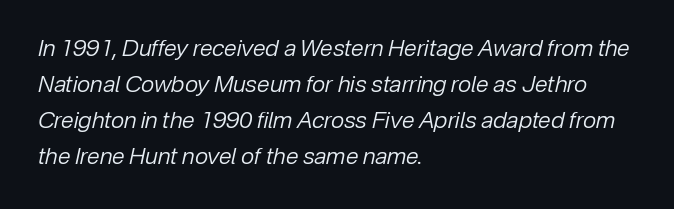
This rendering features lettering with no underline. The strokes carry an ordinary text weight at most. Does the lettering tilt? It does — this is italic. If you measured baseline to baseline, you'd find a middling distance. Reading down the block, your eye returns to a fixed left position each line.
